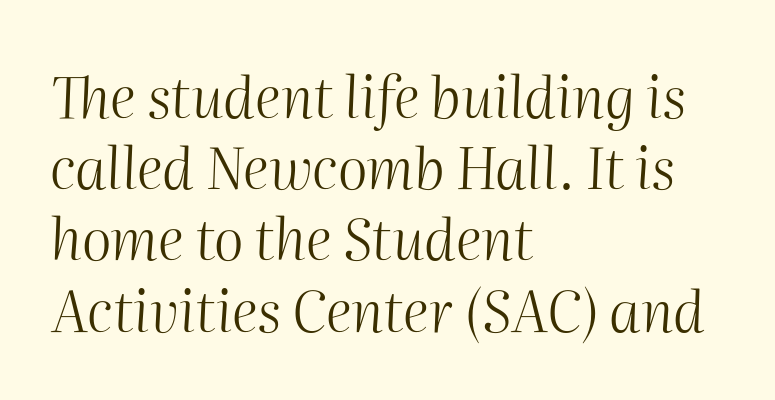
The image shows 57 px light type, italic (leaning right); set left-aligned, normal line spacing (1.25x), normal letter spacing, not underlined; medium stroke contrast and a medium x-height.
